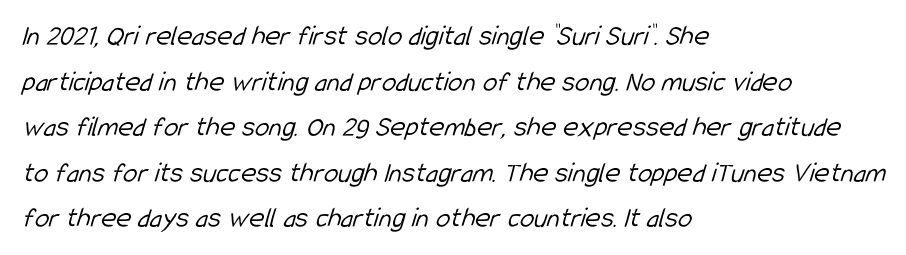
The image shows 29 px light, condensed sans-serif type; set left-aligned, normal line spacing (1.57x), normal letter spacing, not underlined; low stroke contrast and a medium x-height.
